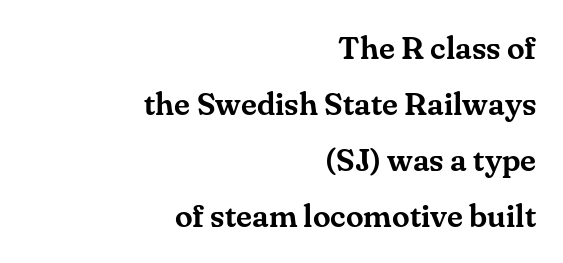
{"serif": "yes", "italic": "no", "width": "normal", "stroke_contrast": "medium", "x_height": "small", "monospaced": "no", "underline": "no", "align": "right", "line_spacing_ratio": 1.75, "letter_spacing": "normal", "letter_spacing_em": 0.0, "glyph_px": 32}
